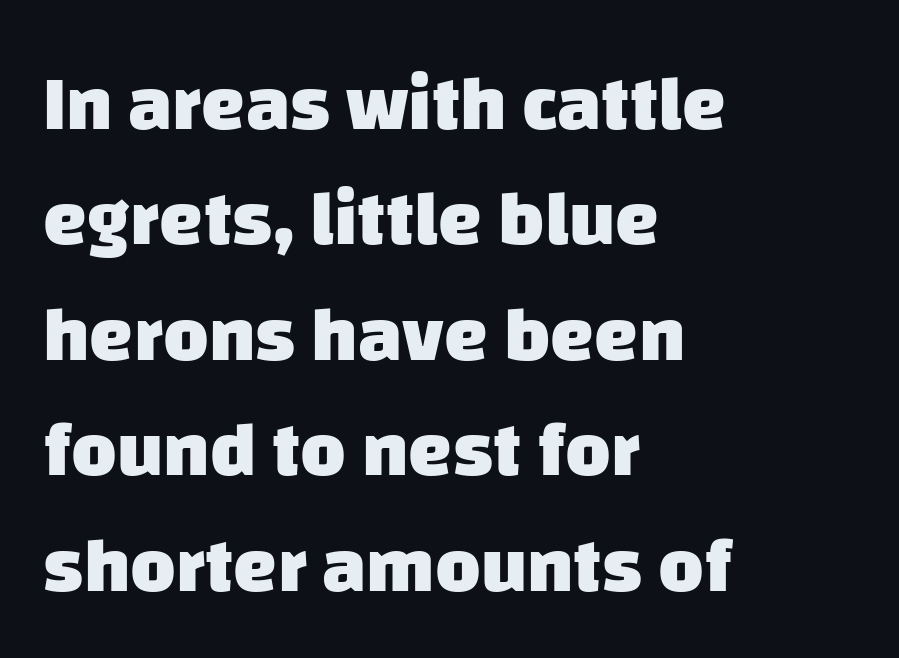
The image shows 78 px heavy sans-serif type; set left-aligned, normal line spacing (1.48x), normal letter spacing, not underlined; low stroke contrast and a large x-height.
